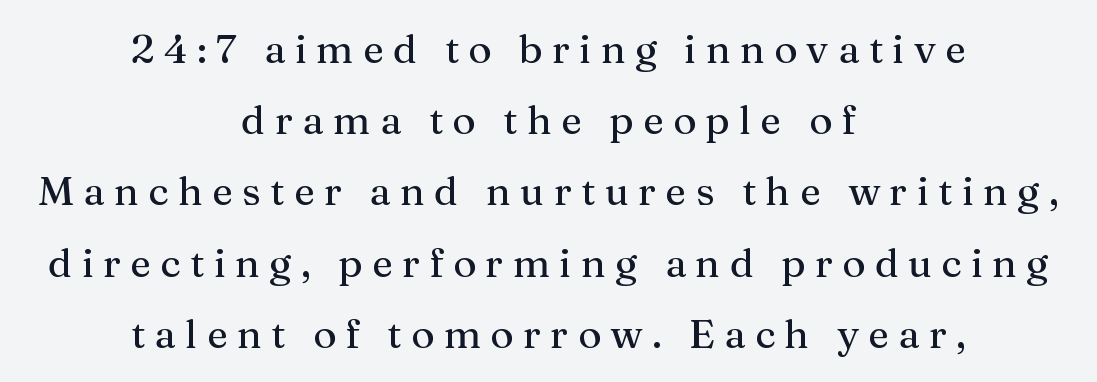
Is there any slant? The stems are plumb. Type style note: has serifs. Reading down the block, each line starts at a different indent, mirrored at its end. The space directly below the letters is spotless.
